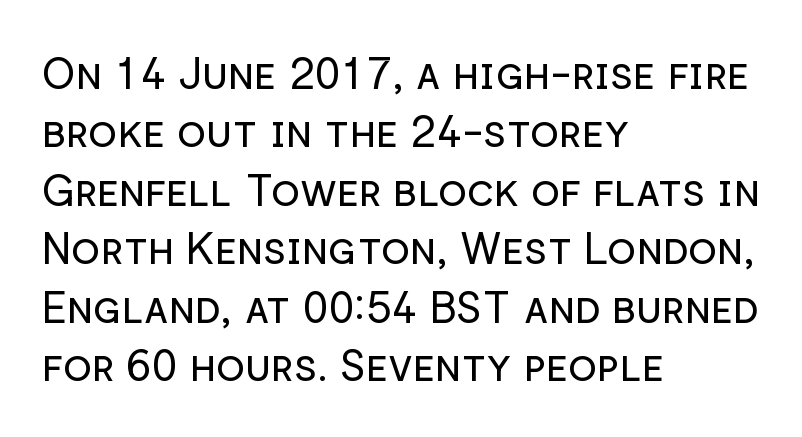
The image shows 43 px regular-weight sans-serif type, upright; set left-aligned, normal line spacing (1.36x), normal letter spacing, not underlined; low stroke contrast and a medium x-height.
